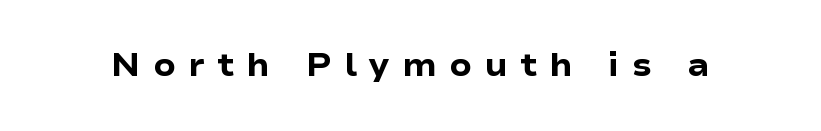
{"serif": "no", "italic": "no", "bold": "yes", "weight": "heavy", "width": "wide", "stroke_contrast": "low", "x_height": "medium", "monospaced": "no", "underline": "no", "letter_spacing": "wide", "letter_spacing_em": 0.39, "glyph_px": 32}
